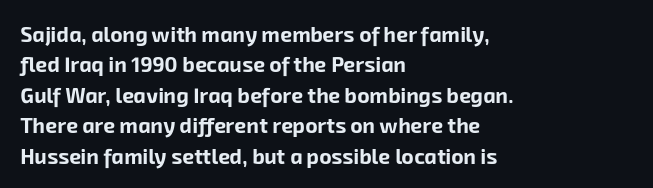
The space directly below the letters is spotless. These lines keep a tight, regular rhythm from letter to letter. Each glyph is drawn with heavy, bold strokes. Leading matches the norm, producing a regular column. Short and long lines alike share a common starting point at left.
